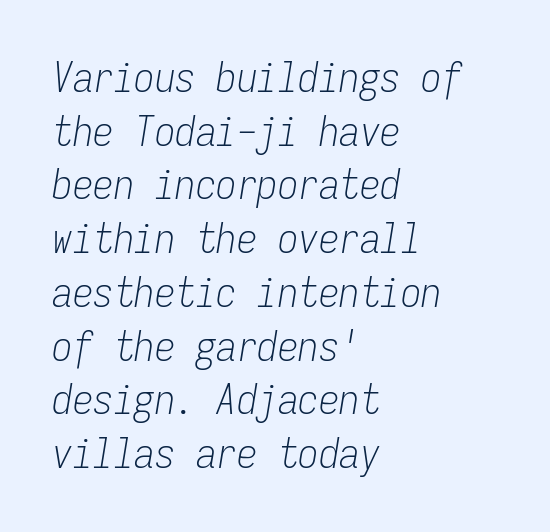
Is the type heavy? It reads as light-to-regular instead. Each word holds together tightly as a unit, with standard inter-letter gaps. Every character here occupies the same horizontal width, giving the sample a typewriter-like rhythm. The typography opts for an oblique posture over an upright one. Descender tails drop into unmarked territory.
